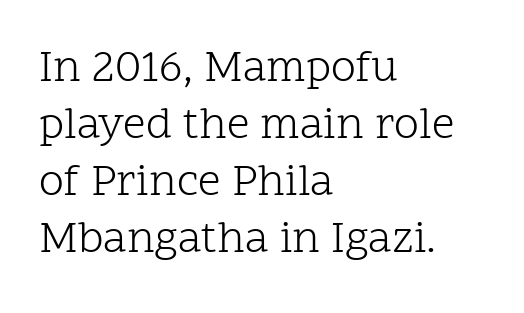
The image shows 45 px light serif type, upright; set left-aligned, normal line spacing (1.27x), normal letter spacing, not underlined; low stroke contrast and a medium x-height.
